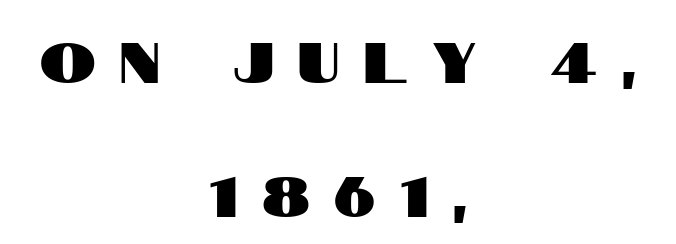
The image shows 56 px condensed sans-serif type, upright; set centered, loose line spacing (2.39x), unusually wide letter spacing (+0.44 em), not underlined; high stroke contrast and a large x-height.
